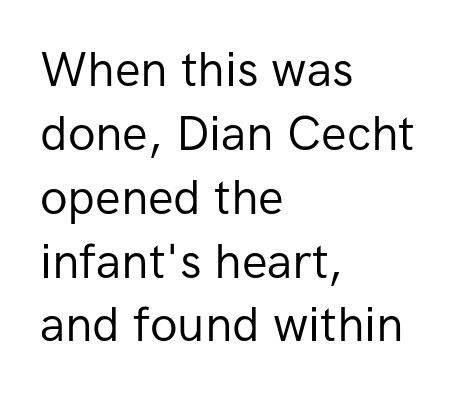
The image shows 48 px regular-weight sans-serif type, upright; set left-aligned, normal line spacing (1.33x), normal letter spacing, not underlined; low stroke contrast and a medium x-height.
